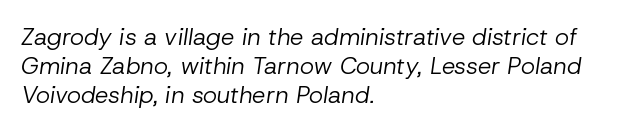
Q: Is the text bold? A: No.
Q: Is the text italic (slanted)? A: Yes, it leans right by about 8 degrees.
Q: Is the text underlined? A: No.
Q: How is the paragraph aligned? A: Left-aligned.
Q: Is the spacing between letters normal or unusually wide? A: Normal.
